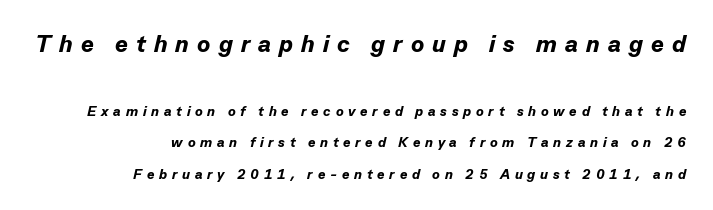
Caption: bold face, heavy strokes. Letter spacing: wide. This sample uses an oblique cut, with every glyph tilted off the vertical. These lines stack with their right ends in a neat column.
